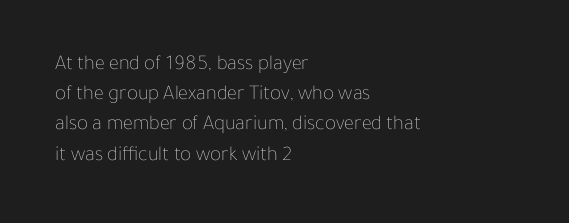
Regarding leading, the lines here are spaced in the standard way. Underline: absent. A classic flush-left, rag-right setting is used for this passage. Every character sits straight up, as roman type does.
